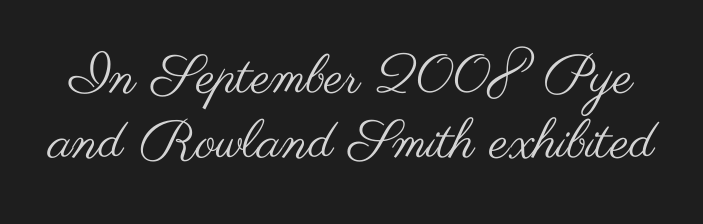
Q: Is the text bold? A: No.
Q: Is the text italic (slanted)? A: Yes.
Q: Is the typeface a serif or a sans-serif typeface? A: Sans-serif.
Q: Is the text underlined? A: No.
Q: Is the spacing between letters normal or unusually wide? A: Normal.
Q: Width (condensed, normal, or wide)? A: Wide.
Q: Stroke contrast? A: Medium.
Q: x-height? A: Small.
Q: Monospaced? A: No.
